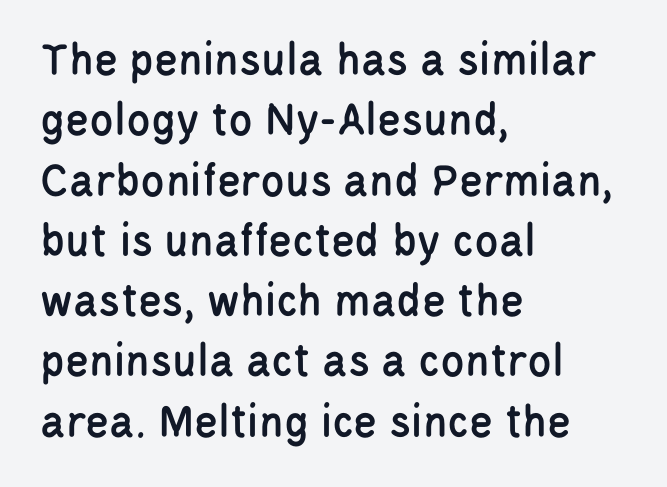
{"serif": "no", "italic": "no", "width": "condensed", "stroke_contrast": "low", "x_height": "large", "monospaced": "no", "underline": "no", "align": "left", "line_spacing_ratio": 1.23, "letter_spacing": "normal", "letter_spacing_em": 0.0, "glyph_px": 49}
